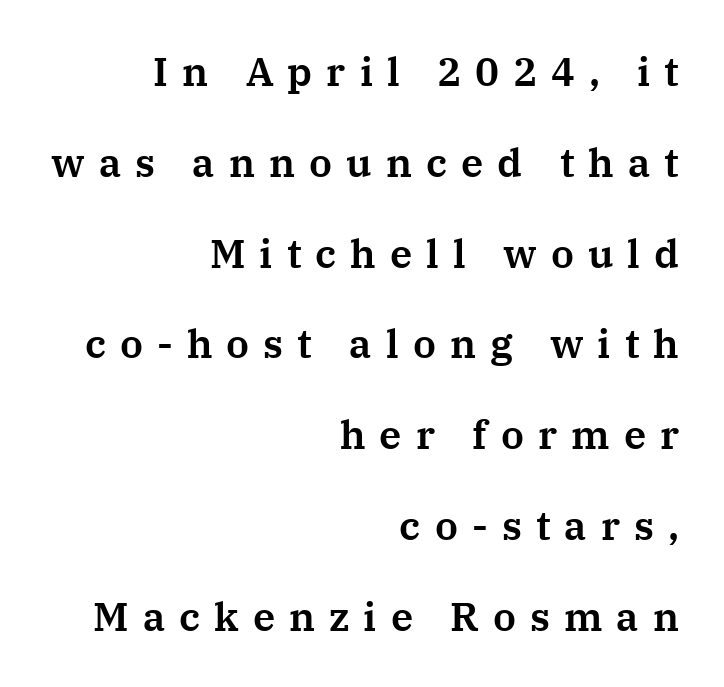
Q: Is the text italic (slanted)? A: No, it is upright.
Q: Is the typeface a serif or a sans-serif typeface? A: Serif.
Q: Is the text underlined? A: No.
Q: How is the paragraph aligned? A: Right-aligned.
Q: Is the spacing between letters normal or unusually wide? A: Unusually wide.
Q: Is the spacing between lines tight, normal or loose? A: Loose.
Q: Width (condensed, normal, or wide)? A: Normal.
Q: Stroke contrast? A: Medium.
Q: x-height? A: Medium.
Q: Monospaced? A: No.
